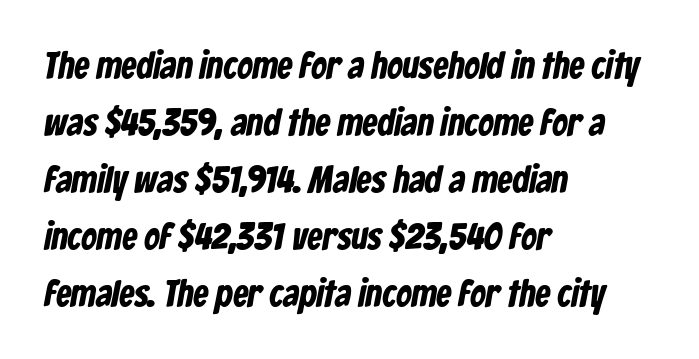
{"serif": "no", "bold": "yes", "weight": "bold", "width": "condensed", "stroke_contrast": "low", "x_height": "medium", "monospaced": "no", "underline": "no", "align": "left", "line_spacing": "normal", "line_spacing_ratio": 1.5, "letter_spacing": "normal", "letter_spacing_em": 0.0, "glyph_px": 38}
